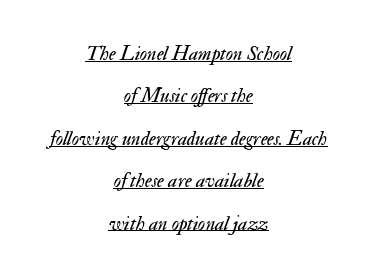
{"italic": "yes", "lean": "right", "slant_degrees": 17, "bold": "no", "underline": "yes", "align": "center", "line_spacing": "loose", "line_spacing_ratio": 2.12, "letter_spacing": "normal", "letter_spacing_em": 0.0, "glyph_px": 20}
